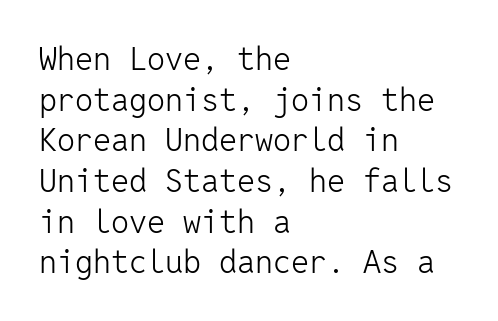
Q: Is the text bold? A: No.
Q: Is the text italic (slanted)? A: No, it is upright.
Q: Is the typeface a serif or a sans-serif typeface? A: Sans-serif.
Q: Is the text underlined? A: No.
Q: How is the paragraph aligned? A: Left-aligned.
Q: Is the spacing between letters normal or unusually wide? A: Normal.
Q: Is the spacing between lines tight, normal or loose? A: Normal.
Q: Width (condensed, normal, or wide)? A: Normal.
Q: Stroke contrast? A: Low.
Q: x-height? A: Medium.
Q: Monospaced? A: Yes.
